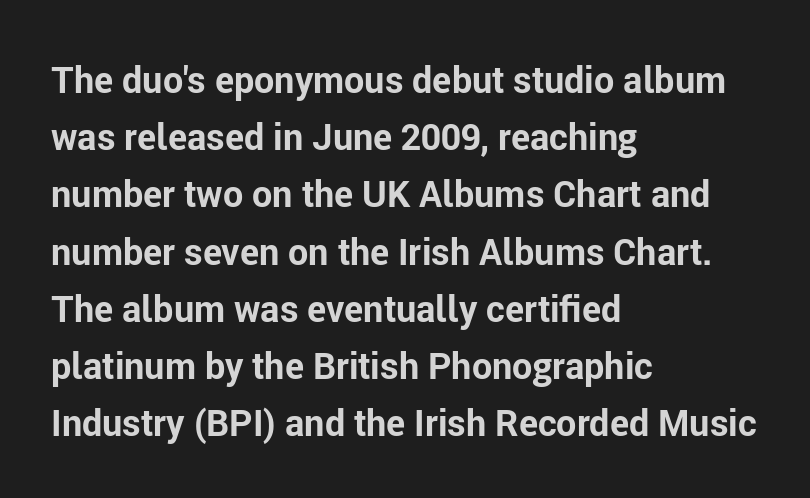
The image shows 36 px bold sans-serif type, upright; set left-aligned, normal line spacing (1.59x), normal letter spacing, not underlined; low stroke contrast and a medium x-height.
